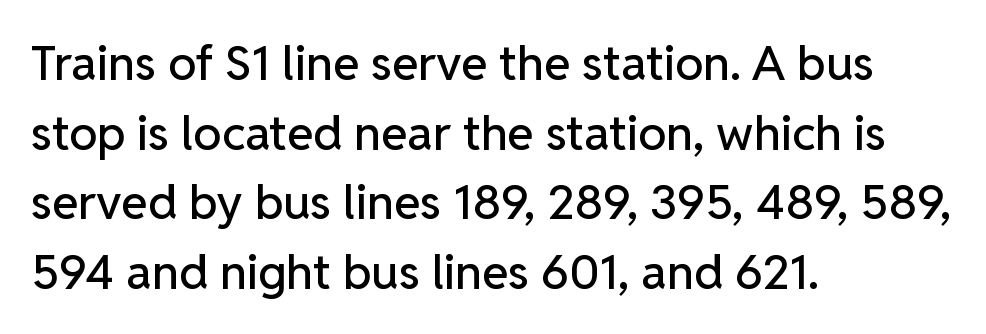
The horizontal fit of the characters is conventional and even. Think of a printed novel: that variable character pitch is what you see here. In CSS terms this would be text-align: left. The typography opts for an upright posture over an oblique one. A bare baseline throughout the passage. Notice how descenders clear the ascenders below comfortably — that's standard leading.
